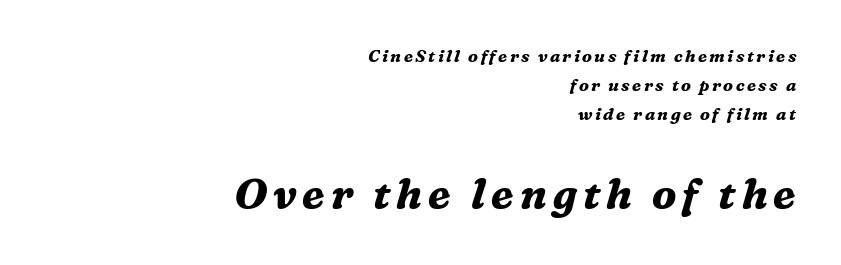
{"serif": "yes", "italic": "yes", "lean": "right", "slant_degrees": 16, "bold": "yes", "weight": "bold", "width": "normal", "stroke_contrast": "medium", "x_height": "medium", "monospaced": "no", "underline": "no", "align": "right", "line_spacing_ratio": 1.72, "larger_block": "second", "size_ratio": 2.47, "glyph_px": 42}
